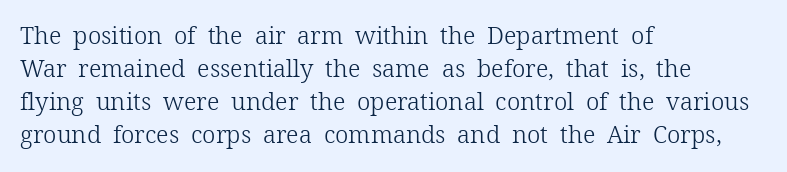
The image shows 24 px text type, upright; set left-aligned, normal line spacing (1.38x), normal letter spacing, not underlined.
